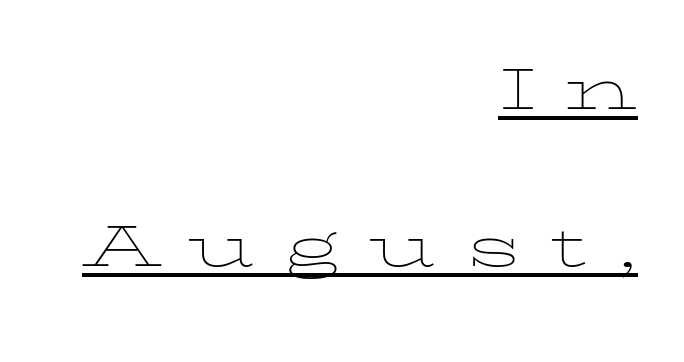
The image shows 76 px thin, wide type, upright; set right-aligned, loose line spacing (2.07x), unusually wide letter spacing (+0.36 em), underlined; low stroke contrast and a medium x-height.
